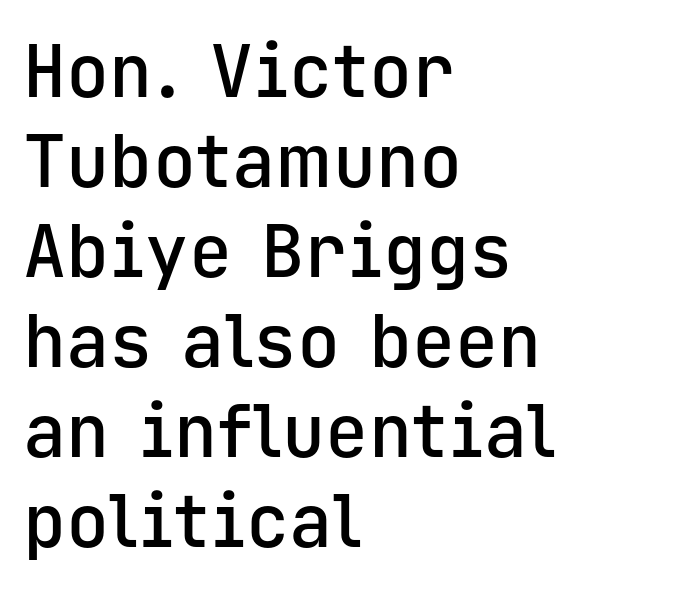
Spacing verdict: monospaced, one width for all characters. This rendering employs a face without finishing strokes, i.e., a sans-serif. Nobody touched the tracking dial on this one. In terms of weight, the rendering is demibold, just under bold. Vertical spacing — default. In CSS terms this would be text-align: left.
